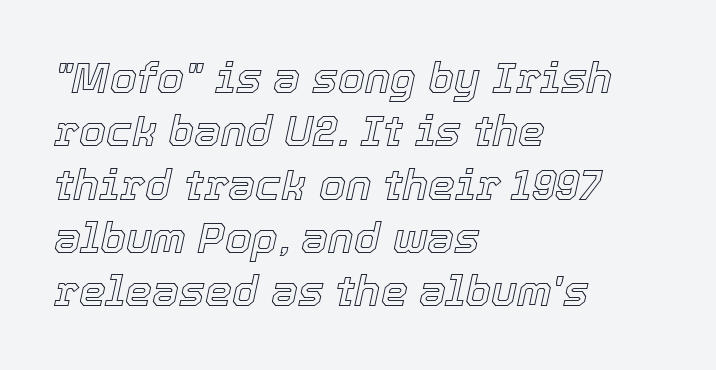
The image shows 43 px text type, italic (leaning right); set left-aligned, line spacing 1.24x, normal letter spacing, not underlined; a medium x-height.
